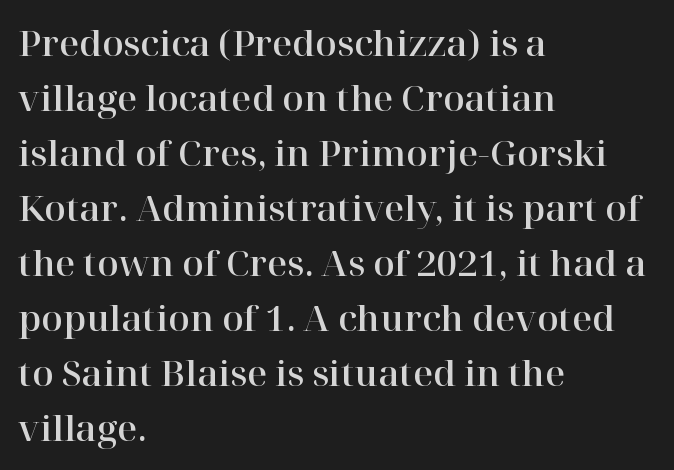
The image shows 35 px serif type, upright; set left-aligned, normal line spacing (1.57x), normal letter spacing, not underlined; high stroke contrast and a medium x-height.
